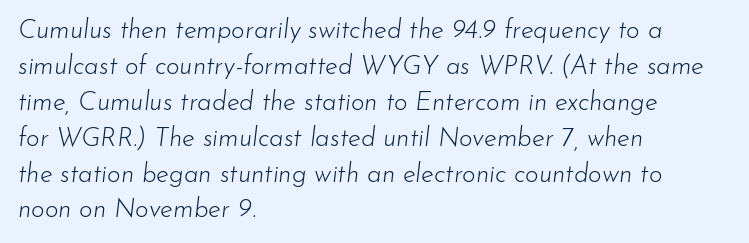
{"italic": "yes", "lean": "right", "slant_degrees": 7, "bold": "no", "underline": "no", "align": "left", "line_spacing": "normal", "line_spacing_ratio": 1.38, "letter_spacing": "normal", "letter_spacing_em": 0.0, "glyph_px": 26}
